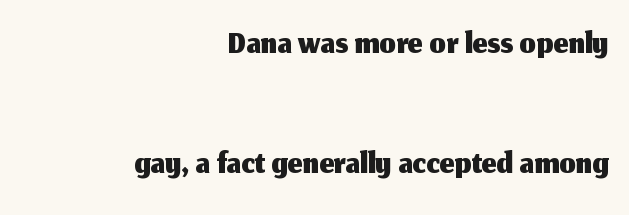
The image shows 52 px sans-serif type, upright; set right-aligned, loose line spacing (2.3x), normal letter spacing, not underlined; medium stroke contrast and a medium x-height.
